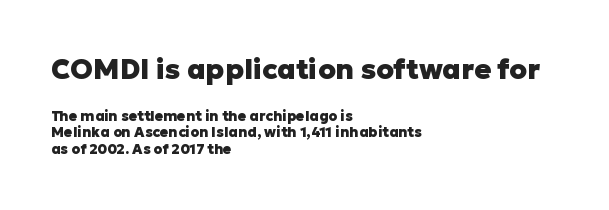
Default kerning and tracking; the words read as compact shapes. This sample uses a sans-serif face. Designer's note — italics off, roman on. The letters advance in unequal steps, a hallmark of proportional type. Descenders hang freely into open space. Students, this is bold: see how much ink each stroke carries.
